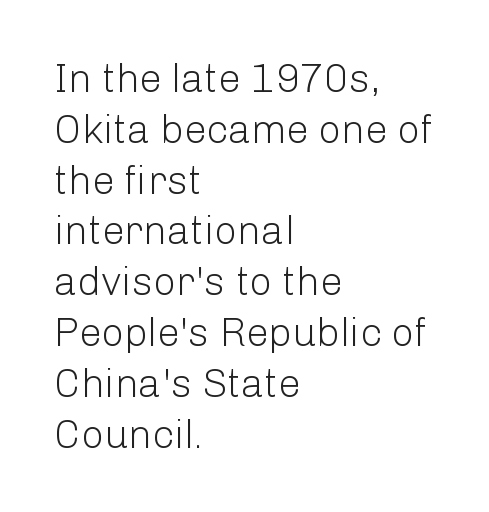
The passage shown is typeset with a sans-serif family. A typesetter would call this leading conventional body-copy spacing. The rendering keeps characters at their native spacing. Compared with a centered layout, this one pins lines to the left instead.
